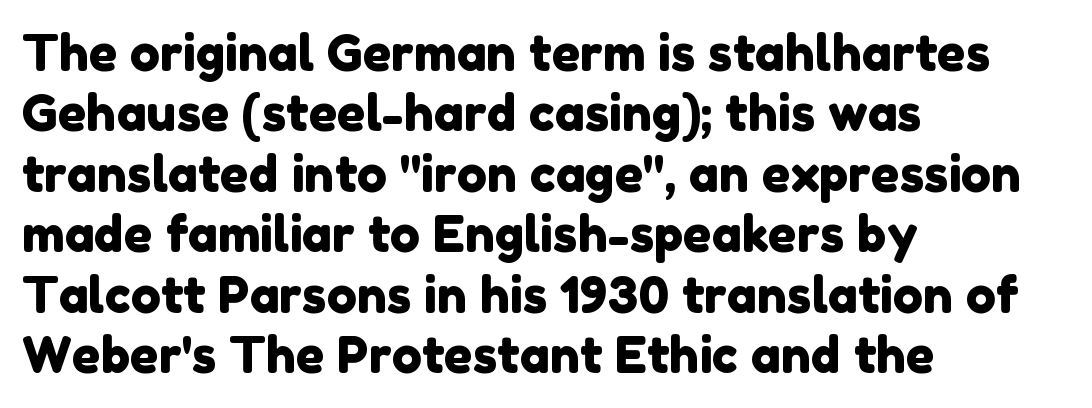
{"serif": "no", "width": "normal", "stroke_contrast": "low", "x_height": "medium", "monospaced": "no", "underline": "no", "align": "left", "line_spacing_ratio": 1.21, "letter_spacing": "normal", "letter_spacing_em": 0.0, "glyph_px": 50}
